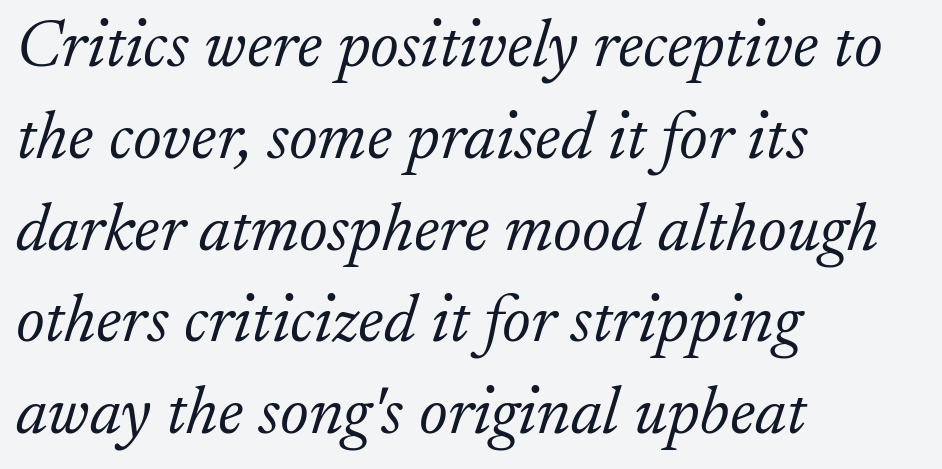
Q: Is the text bold? A: No.
Q: Is the text italic (slanted)? A: Yes, it leans right by about 17 degrees.
Q: Is the typeface a serif or a sans-serif typeface? A: Serif.
Q: Is the text underlined? A: No.
Q: How is the paragraph aligned? A: Left-aligned.
Q: Is the spacing between letters normal or unusually wide? A: Normal.
Q: Is the spacing between lines tight, normal or loose? A: Normal.
Q: Width (condensed, normal, or wide)? A: Normal.
Q: Stroke contrast? A: Low.
Q: x-height? A: Small.
Q: Monospaced? A: No.
